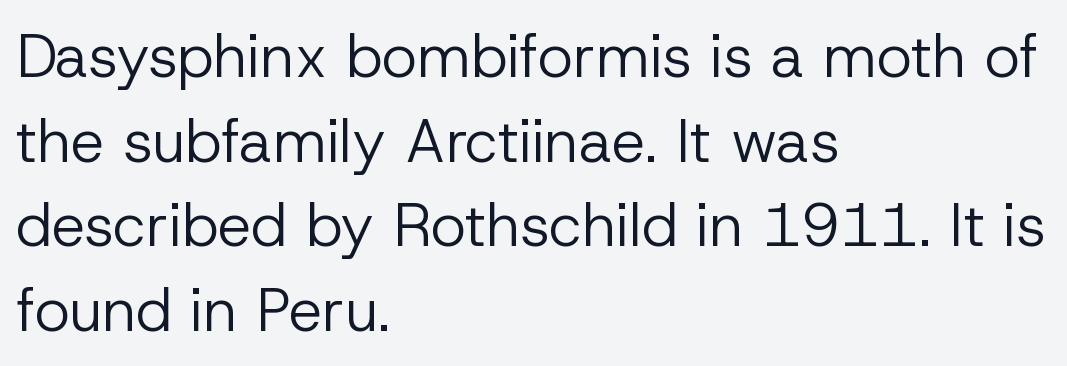
In terms of letterform style, serifs are entirely absent. Check the space under the baseline: it is left empty. The face used here is proportionally spaced, like ordinary book or web type. Line beginnings align vertically; line endings do not. Tracking here is standard; glyphs follow each other at the usual distance. Does the leading feel generous? No, just average.
